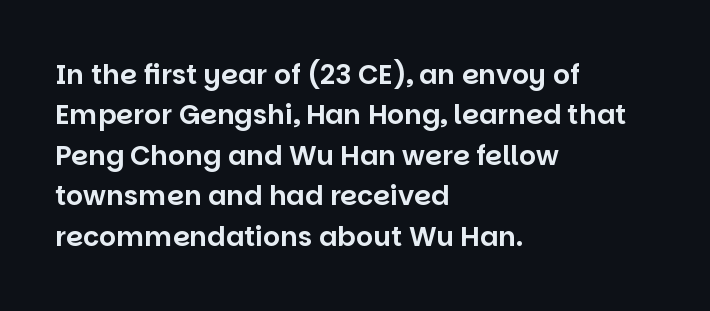
The image shows 27 px text type, upright; set left-aligned, normal line spacing (1.5x), normal letter spacing, not underlined.
